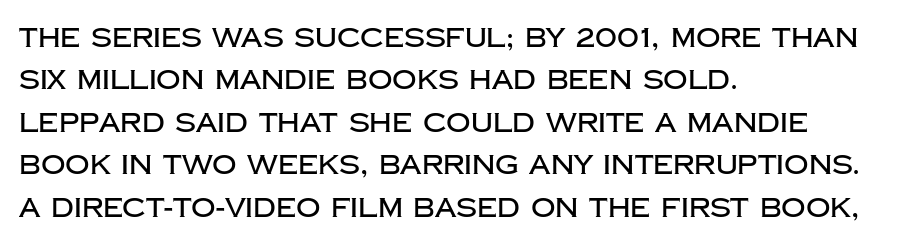
{"italic": "no", "underline": "no", "align": "left", "line_spacing": "normal", "line_spacing_ratio": 1.57, "letter_spacing": "normal", "letter_spacing_em": 0.0, "glyph_px": 27}
